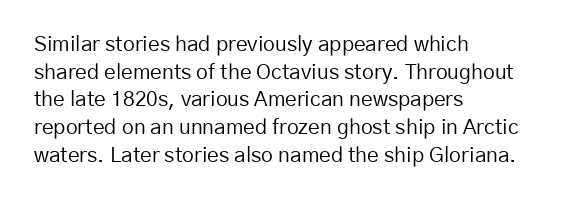
{"italic": "no", "bold": "no", "underline": "no", "align": "left", "line_spacing": "normal", "line_spacing_ratio": 1.32, "letter_spacing": "normal", "letter_spacing_em": 0.0, "glyph_px": 21}
